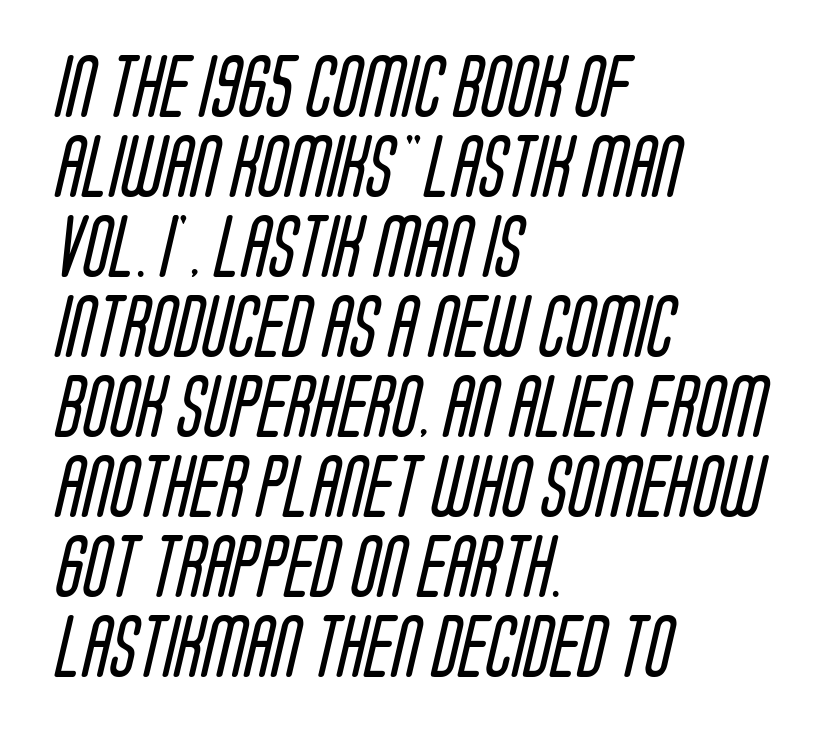
The line-height multiplier appears to be the usual default. Regarding serifs, this sample does without them. This rendering features lettering with no underline. What stands out about the letter spacing? Nothing — it is the standard amount. Is the block centered? No — it sits flush against the left margin.
